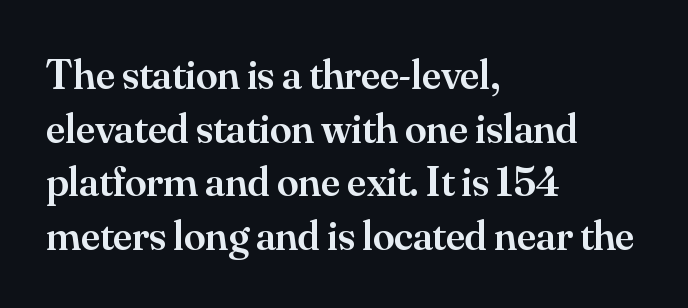
Q: Is the text bold? A: Semi-bold.
Q: Is the text italic (slanted)? A: No, it is upright.
Q: Is the typeface a serif or a sans-serif typeface? A: Serif.
Q: Is the text underlined? A: No.
Q: How is the paragraph aligned? A: Left-aligned.
Q: Is the spacing between letters normal or unusually wide? A: Normal.
Q: Is the spacing between lines tight, normal or loose? A: Normal.
Q: Width (condensed, normal, or wide)? A: Normal.
Q: Stroke contrast? A: Medium.
Q: x-height? A: Small.
Q: Monospaced? A: No.
